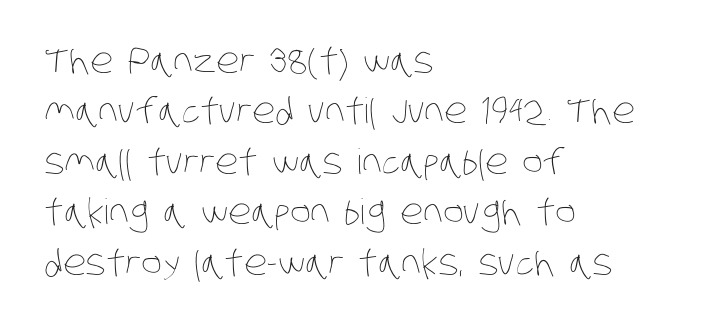
The image shows 35 px thin, condensed type; set left-aligned, normal line spacing (1.44x), normal letter spacing, not underlined; low stroke contrast and a large x-height.
